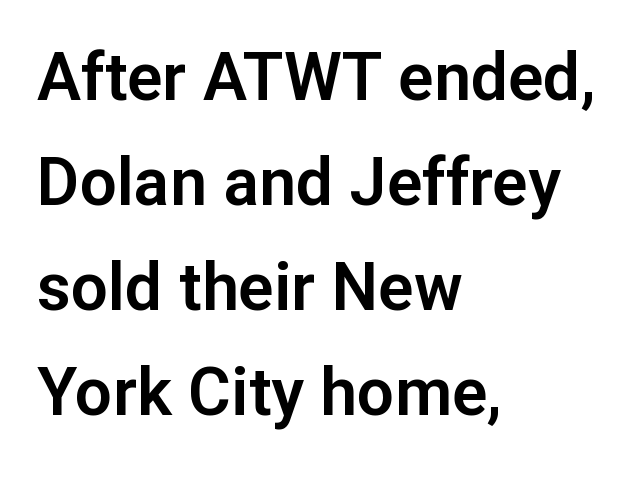
This sample keeps an unexceptional amount of space between lines. Glance below the letters and you will spot only blank space. The lettering holds an erect, upright posture throughout. The font family rendered here belongs to the sans-serif group. A typesetter would call this proportional, since set widths differ per character.
